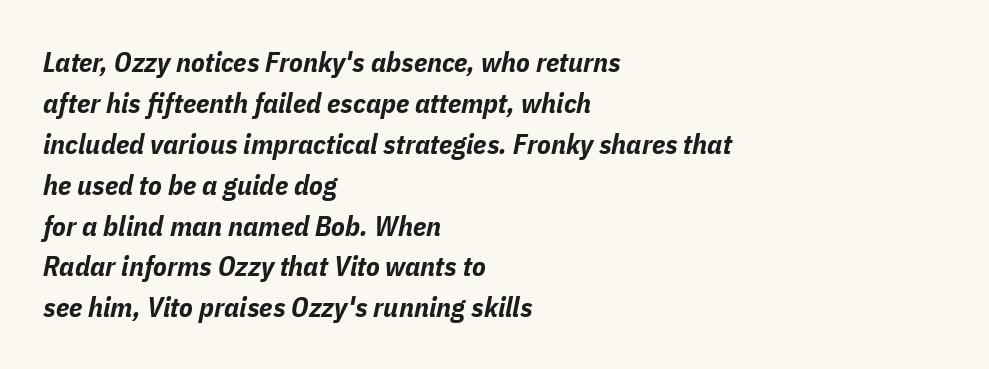
Q: Is the text bold? A: Yes.
Q: Is the text italic (slanted)? A: Yes, it leans right by about 11 degrees.
Q: Is the text underlined? A: No.
Q: How is the paragraph aligned? A: Left-aligned.
Q: Is the spacing between letters normal or unusually wide? A: Normal.
Q: Is the spacing between lines tight, normal or loose? A: Normal.
Q: Width (condensed, normal, or wide)? A: Condensed.
Q: Stroke contrast? A: Low.
Q: x-height? A: Medium.
Q: Monospaced? A: No.
